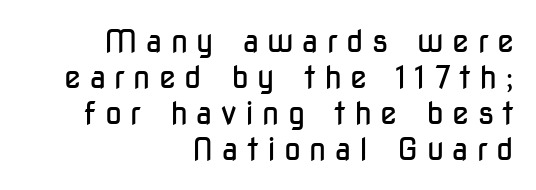
Q: Is the text bold? A: No.
Q: Is the text italic (slanted)? A: No, it is upright.
Q: Is the typeface a serif or a sans-serif typeface? A: Sans-serif.
Q: Is the text underlined? A: No.
Q: How is the paragraph aligned? A: Right-aligned.
Q: Is the spacing between letters normal or unusually wide? A: Unusually wide.
Q: Width (condensed, normal, or wide)? A: Condensed.
Q: Stroke contrast? A: Low.
Q: x-height? A: Medium.
Q: Monospaced? A: No.
